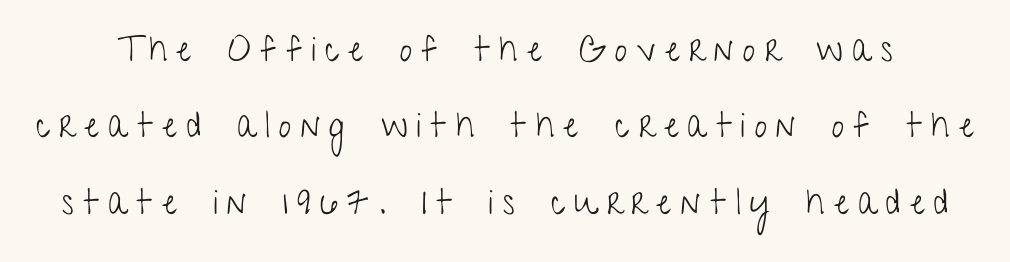
The image shows 35 px light, condensed sans-serif type, upright; set loose line spacing (2.18x), unusually wide letter spacing (+0.27 em), not underlined; low stroke contrast and a medium x-height.
